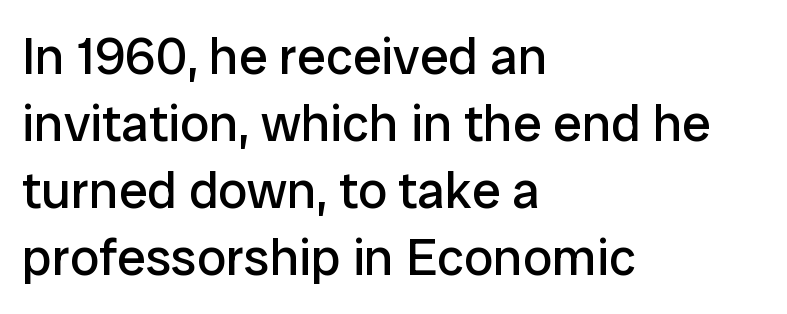
The image shows 52 px regular-weight sans-serif type, upright; set left-aligned, normal line spacing (1.29x), normal letter spacing, not underlined; low stroke contrast and a medium x-height.
